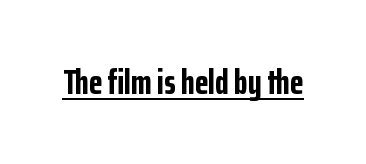
{"serif": "no", "italic": "no", "bold": "yes", "weight": "bold", "width": "condensed", "stroke_contrast": "low", "x_height": "medium", "monospaced": "no", "underline": "yes", "letter_spacing": "normal", "letter_spacing_em": 0.0, "glyph_px": 35}
